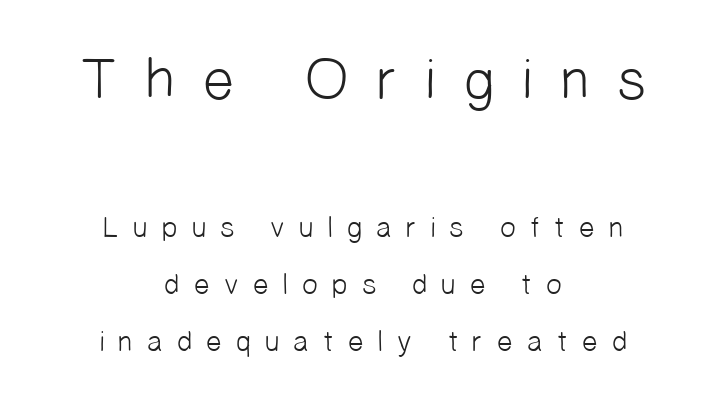
Q: Is the text bold? A: No.
Q: Is the typeface a serif or a sans-serif typeface? A: Sans-serif.
Q: Is the text underlined? A: No.
Q: How is the paragraph aligned? A: Centered.
Q: Is the spacing between letters normal or unusually wide? A: Unusually wide.
Q: Is the spacing between lines tight, normal or loose? A: Loose.
Q: Which block of text is set in a larger size, the first (top) or the second (bottom)? A: The first (top) one.
Q: Width (condensed, normal, or wide)? A: Normal.
Q: Stroke contrast? A: Low.
Q: x-height? A: Medium.
Q: Monospaced? A: No.
